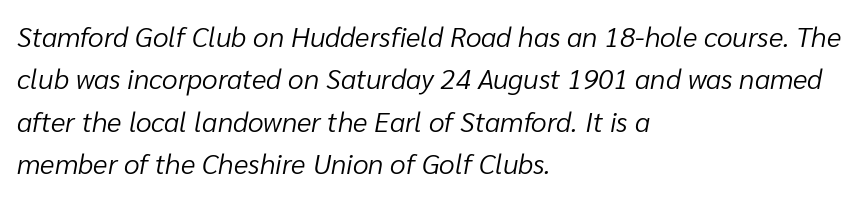
Slanted lettering throughout. Beneath every word, the page is bare. The passage shown is typed in a proportional face where columns would drift. The passage shown is not bold in any degree. The letters sit at their default tracking, neither squeezed nor spread. The passage shown stacks its lines at a standard gap.
